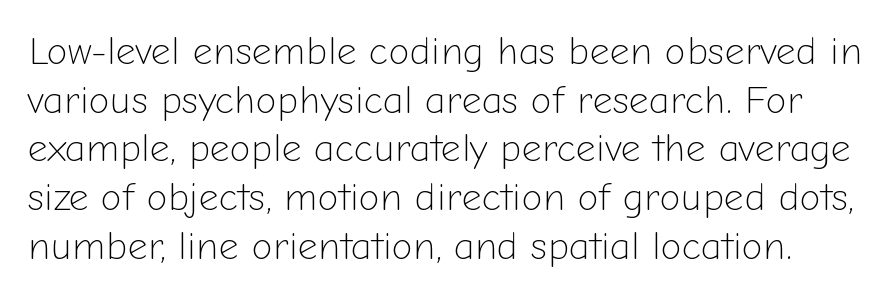
There is no visible air inserted between adjacent glyphs. Proportional: the letters do not fall into vertical columns. Does the leading feel generous? No, just average. Anything drawn beneath the words? Only blank space. The designer went with a sans here, leaving each stem footless. A typesetter would mark this as roman, not italic.
